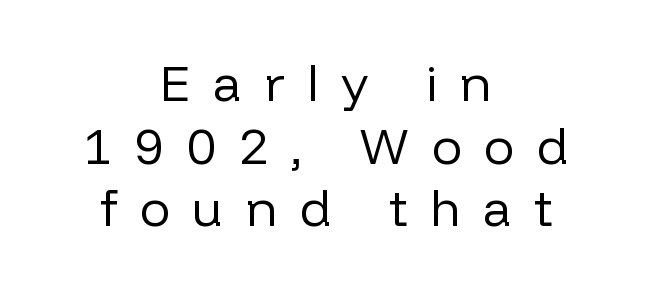
{"serif": "no", "italic": "no", "bold": "no", "weight": "regular", "width": "normal", "stroke_contrast": "low", "x_height": "medium", "monospaced": "no", "underline": "no", "align": "center", "line_spacing_ratio": 1.23, "letter_spacing": "wide", "letter_spacing_em": 0.44, "glyph_px": 51}
